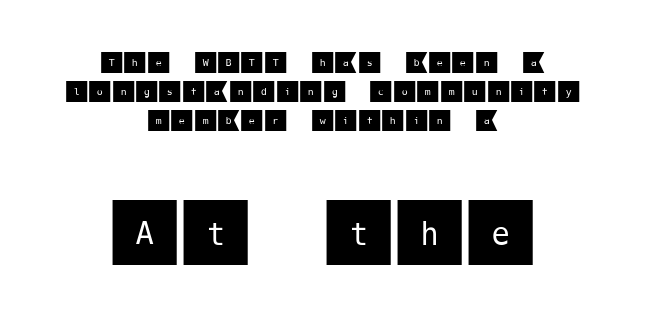
{"serif": "no", "italic": "no", "width": "normal", "stroke_contrast": "medium", "x_height": "large", "underline": "no", "align": "center", "line_spacing_ratio": 1.21, "letter_spacing": "normal", "letter_spacing_em": 0.0, "larger_block": "second", "size_ratio": 3.04, "glyph_px": 73}
